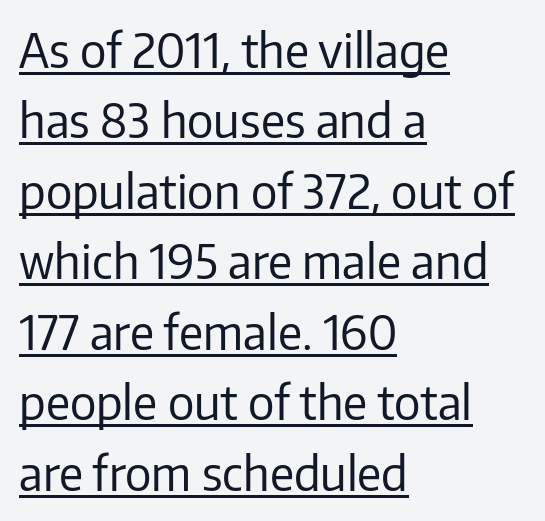
Emphasis is given by a line drawn under the lettering. Spacing between characters is what you'd get straight out of the box. The block of text has a typical density, with ordinary space between rows. Every character sits straight up, as roman type does.
